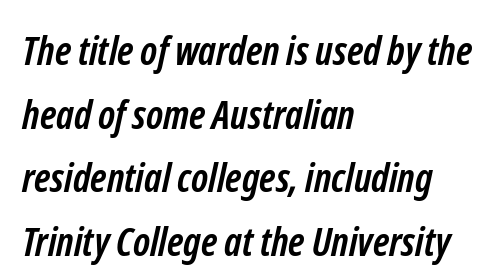
Here the designer chose a conventional face with non-uniform glyph widths. Vertical spacing — default. Typographic density is high because the face is bold. The passage shown is not underscored anywhere. The tracking reads as untouched default to a designer's eye.
